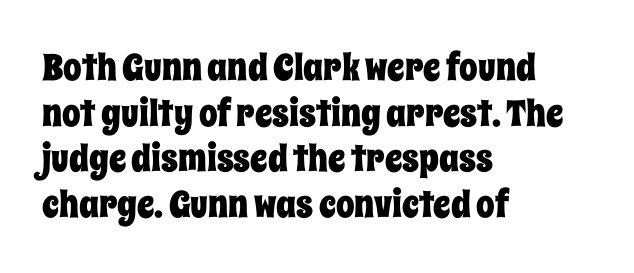
The image shows 37 px condensed type, upright; set left-aligned, line spacing 1.23x, normal letter spacing, not underlined; low stroke contrast and a large x-height.
